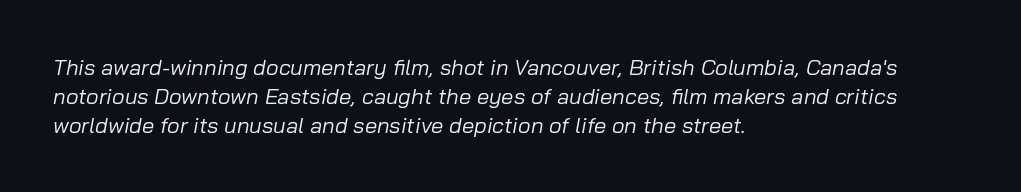
Q: Is the text bold? A: No.
Q: Is the text italic (slanted)? A: Yes, it leans right by about 10 degrees.
Q: Is the text underlined? A: No.
Q: How is the paragraph aligned? A: Left-aligned.
Q: Is the spacing between letters normal or unusually wide? A: Normal.
Q: Is the spacing between lines tight, normal or loose? A: Normal.
